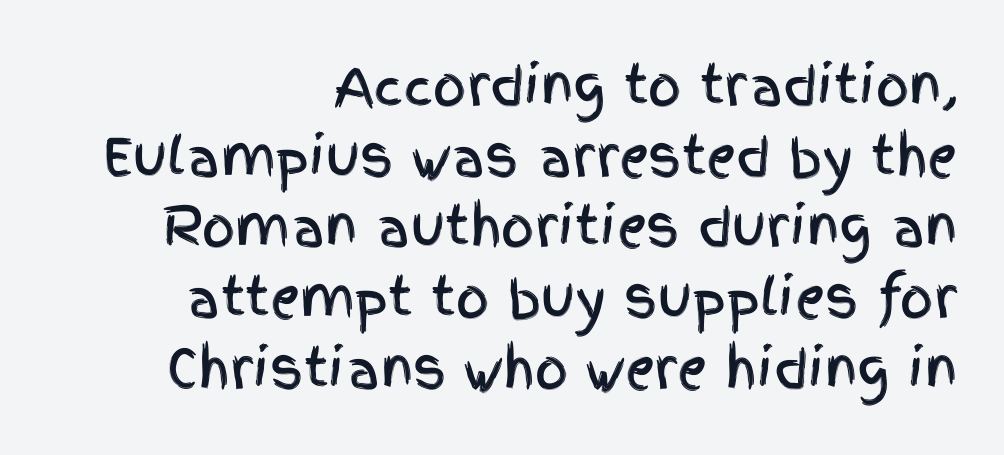
The image shows 52 px condensed sans-serif type, upright; set right-aligned, normal line spacing (1.36x), normal letter spacing, not underlined; a large x-height.
